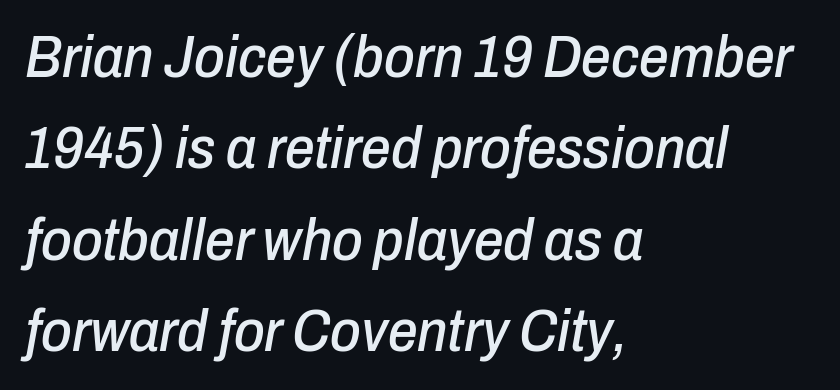
Evenly set lines give the paragraph a standard silhouette. Horizontally, the lines are justified to the leading edge only. Tracking value appears to be zero — textbook default spacing. Underline: absent.
